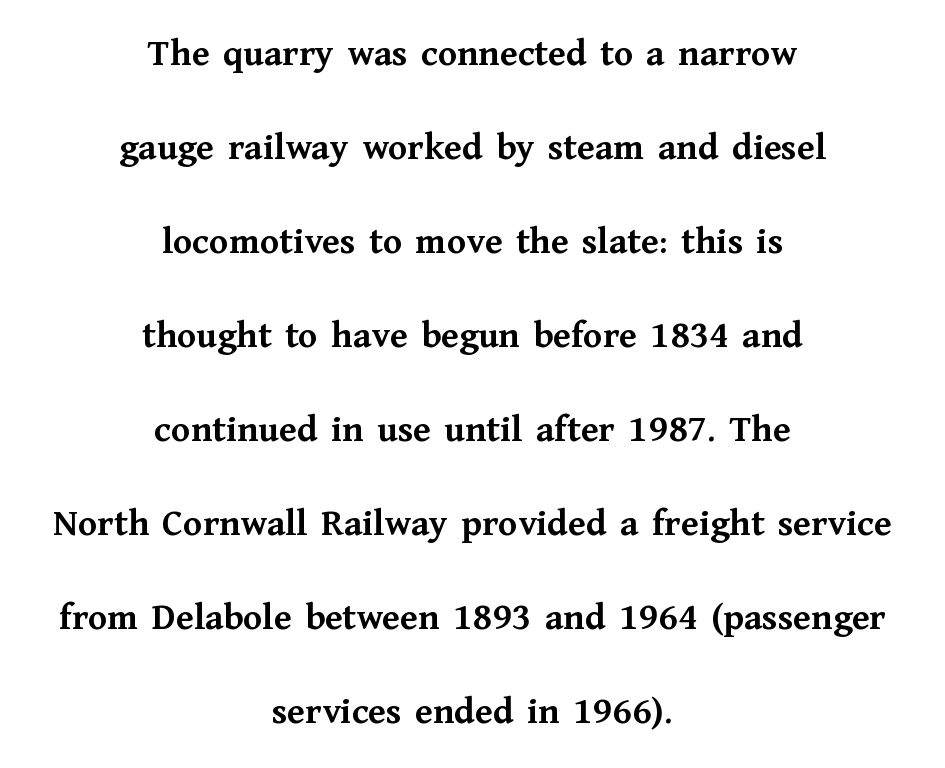
The image shows 39 px semibold serif type, upright; set centered, loose line spacing (2.41x), normal letter spacing, not underlined; medium stroke contrast and a medium x-height.
